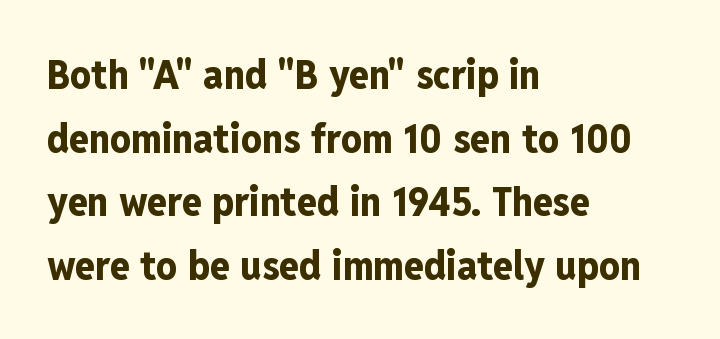
Q: Is the text bold? A: Yes.
Q: Is the text italic (slanted)? A: No, it is upright.
Q: Is the typeface a serif or a sans-serif typeface? A: Sans-serif.
Q: Is the text underlined? A: No.
Q: How is the paragraph aligned? A: Left-aligned.
Q: Is the spacing between letters normal or unusually wide? A: Normal.
Q: Is the spacing between lines tight, normal or loose? A: Normal.
Q: Width (condensed, normal, or wide)? A: Condensed.
Q: Stroke contrast? A: Low.
Q: x-height? A: Medium.
Q: Monospaced? A: No.
